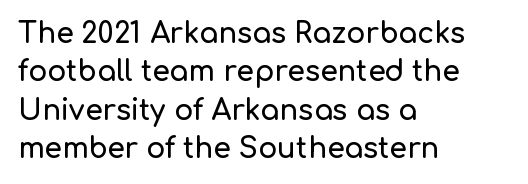
{"serif": "no", "italic": "no", "width": "normal", "stroke_contrast": "low", "x_height": "medium", "monospaced": "no", "underline": "no", "align": "left", "line_spacing": "normal", "line_spacing_ratio": 1.37, "letter_spacing": "normal", "letter_spacing_em": 0.0, "glyph_px": 28}
